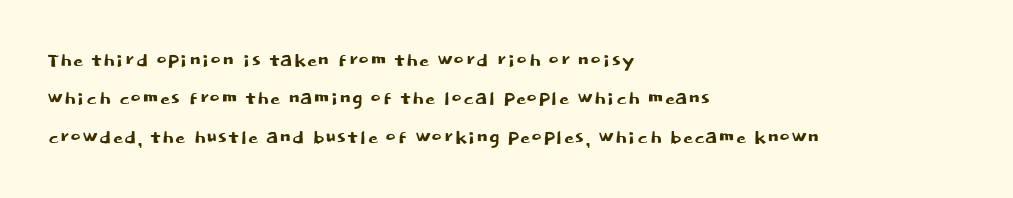
The image shows 26 px text type, upright; set left-aligned, normal line spacing (1.48x), normal letter spacing, not underlined.
